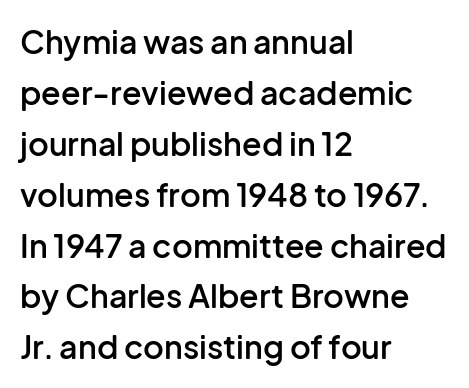
{"serif": "no", "italic": "no", "bold": "semi", "weight": "semibold", "width": "normal", "stroke_contrast": "low", "x_height": "medium", "monospaced": "no", "underline": "no", "align": "left", "line_spacing": "normal", "line_spacing_ratio": 1.59, "letter_spacing": "normal", "letter_spacing_em": 0.0, "glyph_px": 32}
